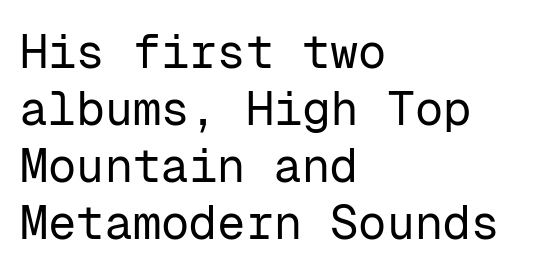
{"serif": "no", "italic": "no", "bold": "no", "weight": "regular", "width": "normal", "stroke_contrast": "low", "x_height": "medium", "monospaced": "yes", "underline": "no", "align": "left", "line_spacing_ratio": 1.21, "letter_spacing": "normal", "letter_spacing_em": 0.0, "glyph_px": 47}
